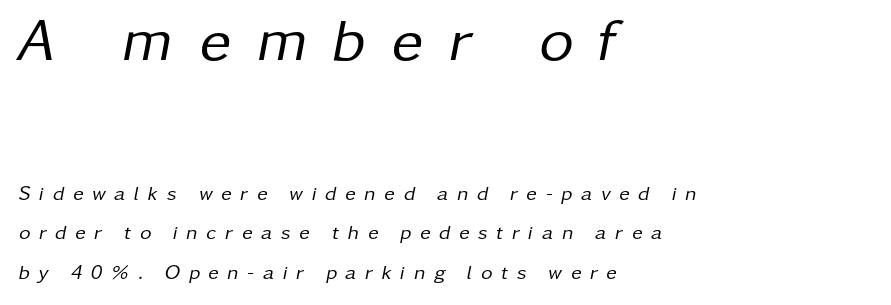
Notice the wide empty band between every row — that's loose leading. Is the stroke heavy? The answer is a plain regular-or-lighter. Does the lettering tilt? It does — this is italic. The area under the type is left untouched. The earlier block is typeset at a bigger size than the later block.
